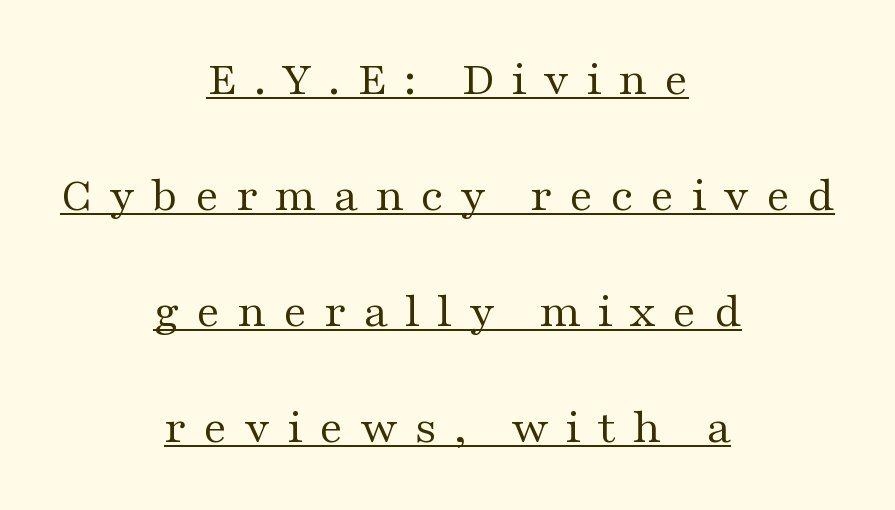
Q: Is the text bold? A: No.
Q: Is the text italic (slanted)? A: No, it is upright.
Q: Is the typeface a serif or a sans-serif typeface? A: Serif.
Q: Is the text underlined? A: Yes.
Q: How is the paragraph aligned? A: Centered.
Q: Is the spacing between letters normal or unusually wide? A: Unusually wide.
Q: Is the spacing between lines tight, normal or loose? A: Loose.
Q: Width (condensed, normal, or wide)? A: Wide.
Q: Stroke contrast? A: Medium.
Q: x-height? A: Medium.
Q: Monospaced? A: No.
